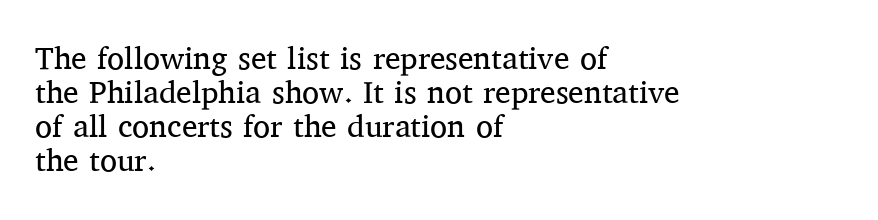
Q: Is the text bold? A: No.
Q: Is the text italic (slanted)? A: No, it is upright.
Q: Is the typeface a serif or a sans-serif typeface? A: Serif.
Q: Is the text underlined? A: No.
Q: How is the paragraph aligned? A: Left-aligned.
Q: Is the spacing between letters normal or unusually wide? A: Normal.
Q: Is the spacing between lines tight, normal or loose? A: Tight.
Q: Width (condensed, normal, or wide)? A: Normal.
Q: Stroke contrast? A: Medium.
Q: x-height? A: Medium.
Q: Monospaced? A: No.
